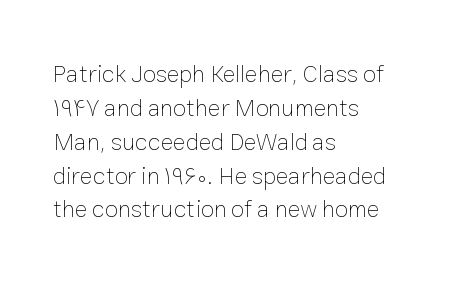
Decoration check: the copy has no underline. Teacher's note: observe the even left margin — that is flush-left alignment. Interline gaps are of average width in this sample. No chunkiness to these letters — they're not bold. These lines were composed using upright roman letters.
